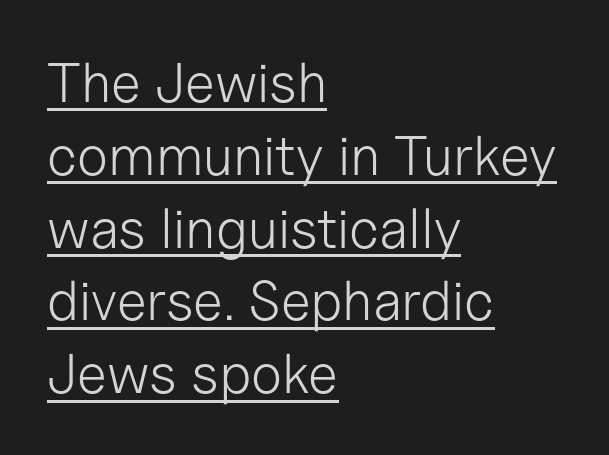
Q: Is the text bold? A: No.
Q: Is the text italic (slanted)? A: No, it is upright.
Q: Is the typeface a serif or a sans-serif typeface? A: Sans-serif.
Q: Is the text underlined? A: Yes.
Q: How is the paragraph aligned? A: Left-aligned.
Q: Is the spacing between letters normal or unusually wide? A: Normal.
Q: Is the spacing between lines tight, normal or loose? A: Normal.
Q: Width (condensed, normal, or wide)? A: Normal.
Q: Stroke contrast? A: Low.
Q: x-height? A: Medium.
Q: Monospaced? A: No.
